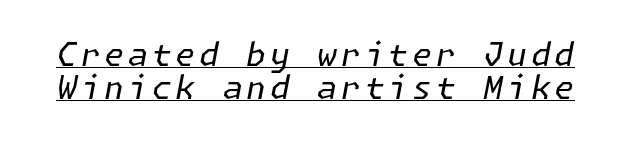
The image shows 32 px regular-weight type, italic (leaning right); set tight line spacing (1.02x), underlined; low stroke contrast and a medium x-height.
